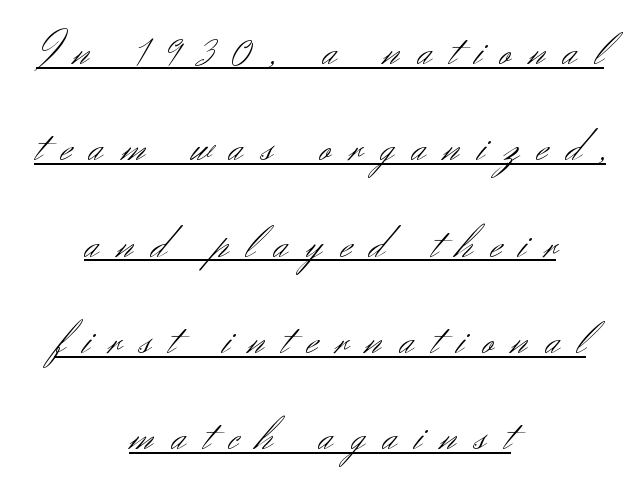
Q: Is the text bold? A: No.
Q: Is the text italic (slanted)? A: Yes.
Q: Is the typeface a serif or a sans-serif typeface? A: Sans-serif.
Q: Is the text underlined? A: Yes.
Q: How is the paragraph aligned? A: Centered.
Q: Is the spacing between letters normal or unusually wide? A: Unusually wide.
Q: Is the spacing between lines tight, normal or loose? A: Loose.
Q: Width (condensed, normal, or wide)? A: Normal.
Q: Stroke contrast? A: Medium.
Q: x-height? A: Small.
Q: Monospaced? A: No.
